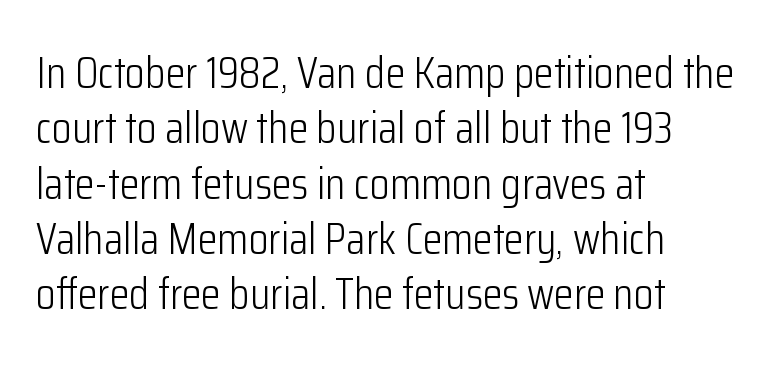
Q: Is the text bold? A: No.
Q: Is the text italic (slanted)? A: No, it is upright.
Q: Is the typeface a serif or a sans-serif typeface? A: Sans-serif.
Q: Is the text underlined? A: No.
Q: How is the paragraph aligned? A: Left-aligned.
Q: Is the spacing between letters normal or unusually wide? A: Normal.
Q: Width (condensed, normal, or wide)? A: Condensed.
Q: Stroke contrast? A: Low.
Q: x-height? A: Medium.
Q: Monospaced? A: No.
